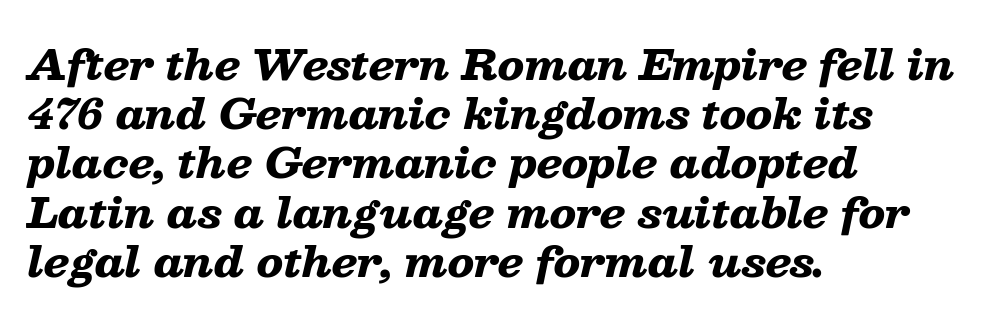
The image shows 41 px heavy, wide type, italic (leaning right); set left-aligned, line spacing 1.2x, normal letter spacing, not underlined; low stroke contrast and a medium x-height.
